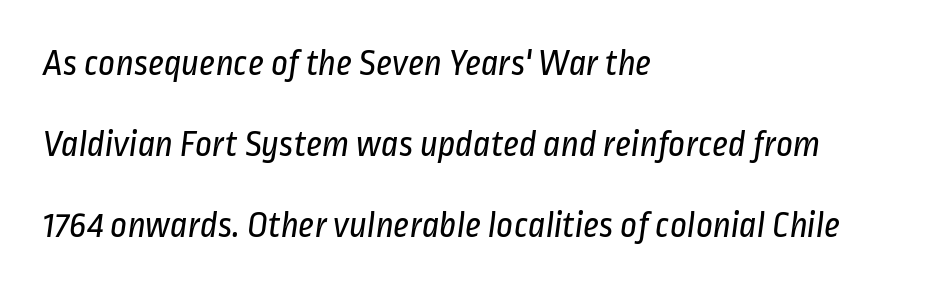
Stroke terminals: plain, sans-serif. Stroke mass is kept to a normal reading level or below. Looks like regular typesetting: each glyph gets only the width it needs. In terms of leading, this rendering errs on the spacious side. Look at the tracking — it's just the regular setting, nothing added. Check under the words: just untouched page.
